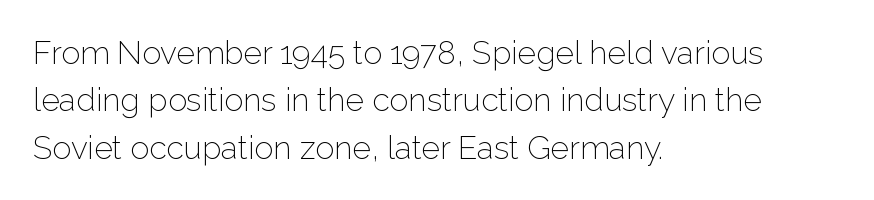
The image shows 32 px light sans-serif type, upright; set left-aligned, normal line spacing (1.48x), normal letter spacing, not underlined; low stroke contrast and a medium x-height.
